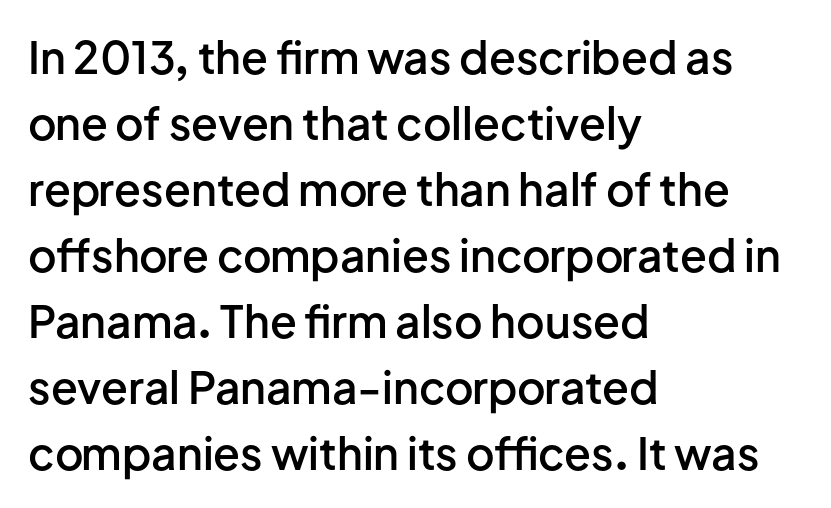
The image shows 44 px semibold sans-serif type, upright; set left-aligned, normal line spacing (1.5x), normal letter spacing, not underlined; low stroke contrast and a medium x-height.
